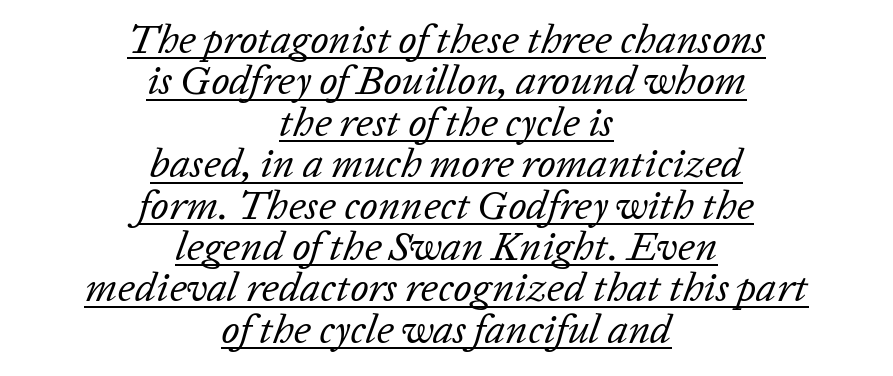
The image shows 41 px regular-weight type, italic (leaning right); set centered, tight line spacing (1.01x), normal letter spacing, underlined; low stroke contrast and a medium x-height.
